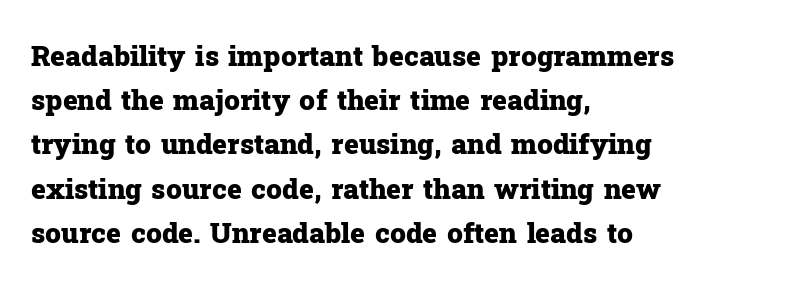
{"serif": "yes", "italic": "no", "bold": "yes", "weight": "heavy", "width": "normal", "stroke_contrast": "low", "x_height": "medium", "monospaced": "no", "underline": "no", "align": "left", "line_spacing": "normal", "line_spacing_ratio": 1.58, "letter_spacing": "normal", "letter_spacing_em": 0.0, "glyph_px": 28}
